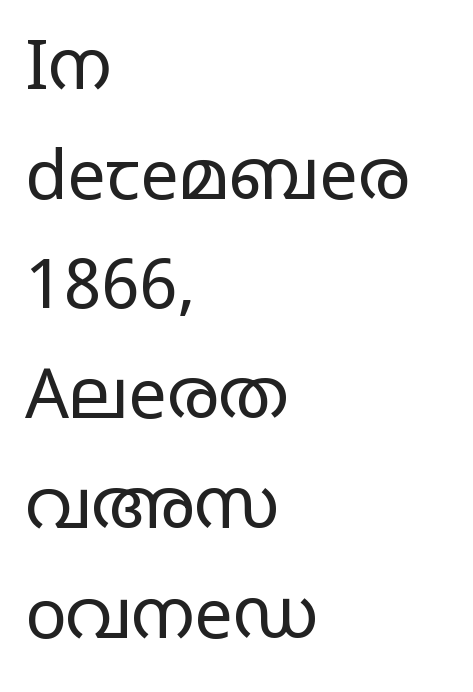
The image shows 69 px regular-weight, wide sans-serif type, upright; set left-aligned, normal line spacing (1.59x), normal letter spacing, not underlined; low stroke contrast and a large x-height.
